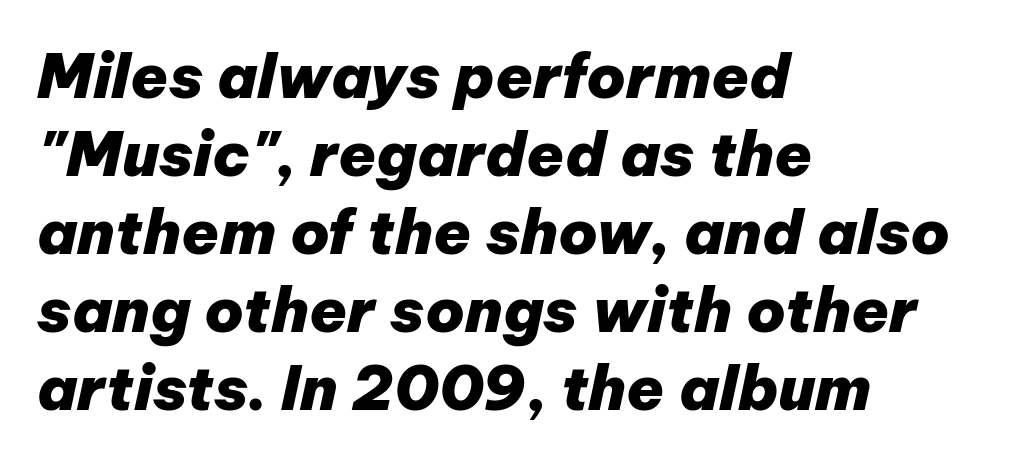
{"italic": "yes", "lean": "right", "slant_degrees": 12, "bold": "yes", "weight": "heavy", "width": "normal", "stroke_contrast": "low", "x_height": "medium", "monospaced": "no", "underline": "no", "align": "left", "line_spacing": "normal", "line_spacing_ratio": 1.28, "letter_spacing": "normal", "letter_spacing_em": 0.0, "glyph_px": 61}
